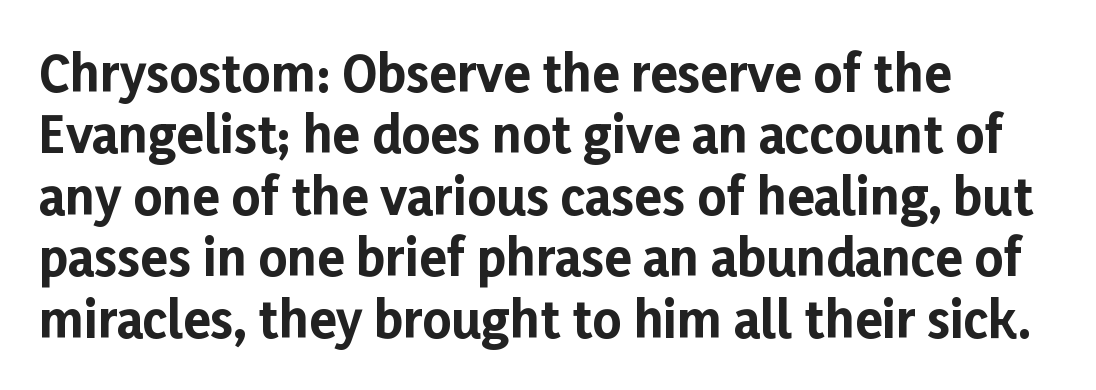
{"serif": "no", "italic": "no", "bold": "yes", "weight": "bold", "width": "normal", "stroke_contrast": "low", "x_height": "medium", "monospaced": "no", "underline": "no", "align": "left", "line_spacing_ratio": 1.23, "letter_spacing": "normal", "letter_spacing_em": 0.0, "glyph_px": 50}
